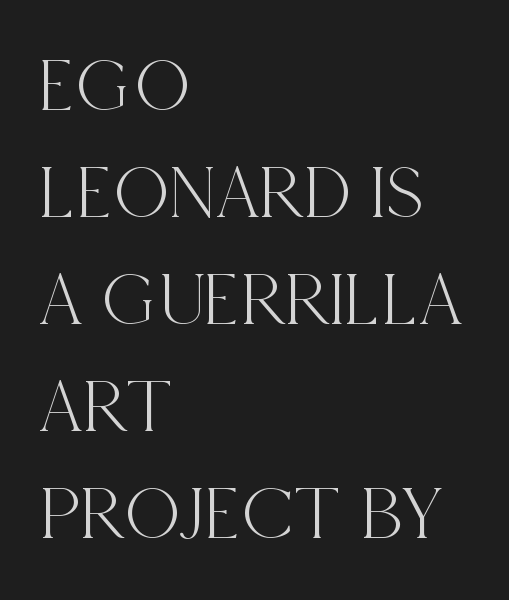
Caption: multi-line text, flush left, ragged right. A typesetter would call this leading conventional body-copy spacing. Rule under the text: the space is simply empty. Is this a sans? No — the strokes have serifs.
